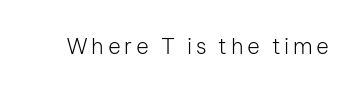
{"italic": "no", "bold": "no", "underline": "no", "glyph_px": 22}
